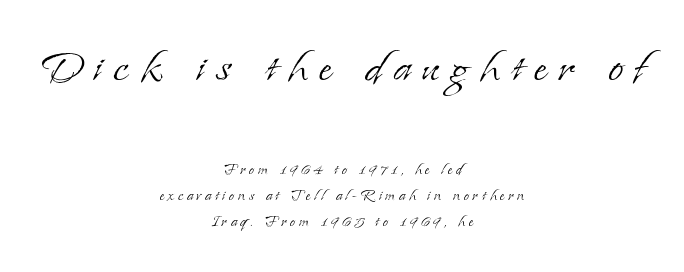
{"serif": "yes", "bold": "no", "weight": "light", "width": "normal", "stroke_contrast": "low", "x_height": "small", "monospaced": "no", "underline": "no", "align": "center", "line_spacing": "normal", "line_spacing_ratio": 1.36, "larger_block": "first", "size_ratio": 2.95, "glyph_px": 56}
